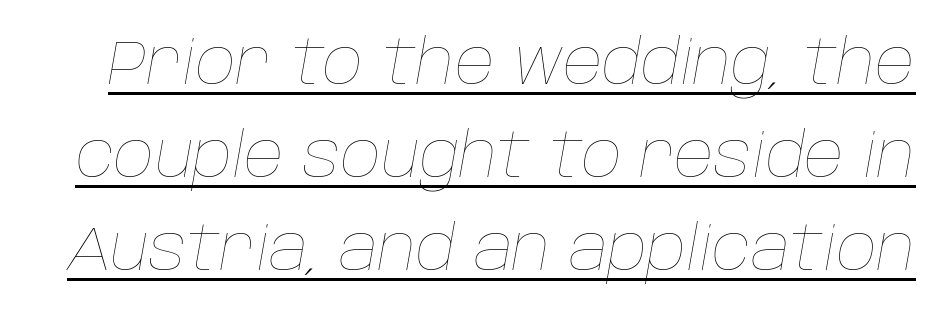
Q: Is the text bold? A: No.
Q: Is the text italic (slanted)? A: Yes, it leans right by about 10 degrees.
Q: Is the text underlined? A: Yes.
Q: Is the spacing between letters normal or unusually wide? A: Normal.
Q: Is the spacing between lines tight, normal or loose? A: Normal.
Q: Width (condensed, normal, or wide)? A: Normal.
Q: Stroke contrast? A: Low.
Q: x-height? A: Large.
Q: Monospaced? A: No.
